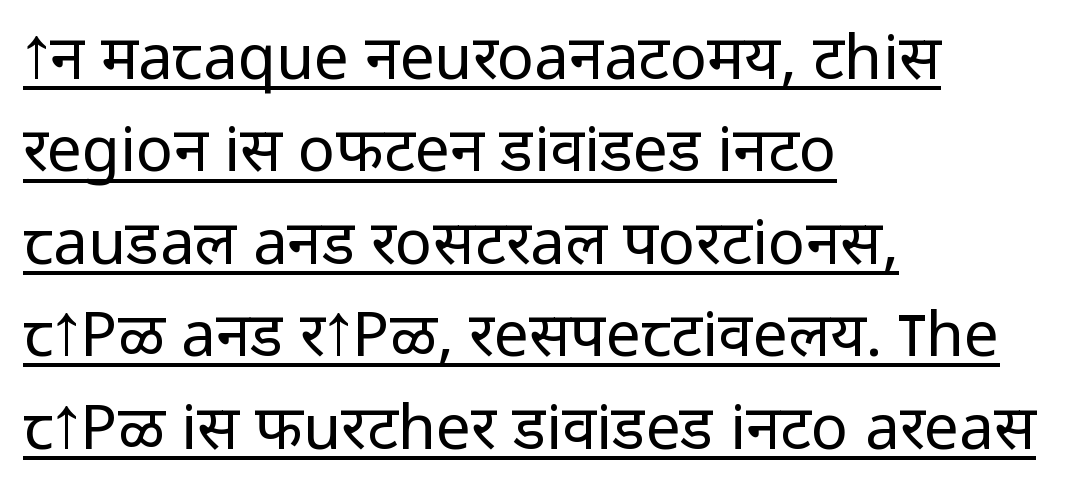
A roman cut, with each character standing at attention. Visually the block forms a straight wall on the left and a jagged coastline on the right. This reads as an unemphasized weight, regular at the heaviest. Honestly, the underline is the first thing you notice here. Nobody touched the tracking dial on this one. Horizontal bands of white between lines are of average thickness.
